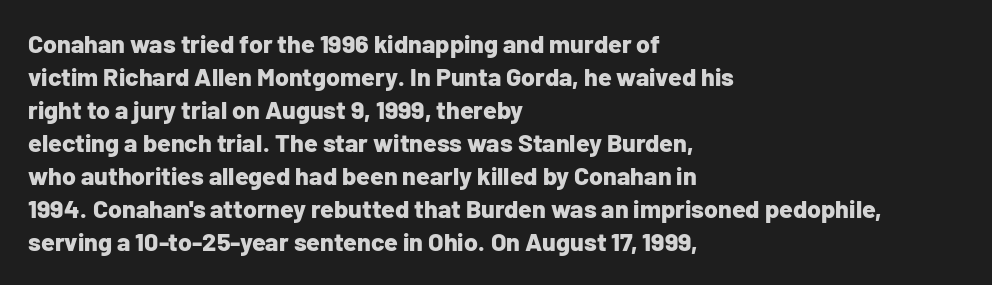
The image shows 25 px bold type, upright; set left-aligned, normal line spacing (1.32x), normal letter spacing, not underlined.
